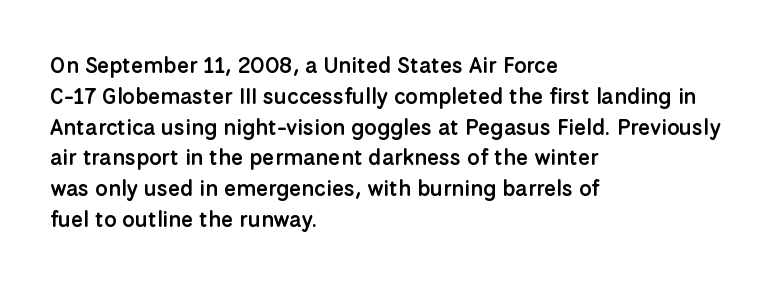
The image shows 22 px text type, upright; set left-aligned, normal line spacing (1.4x), normal letter spacing, not underlined.
